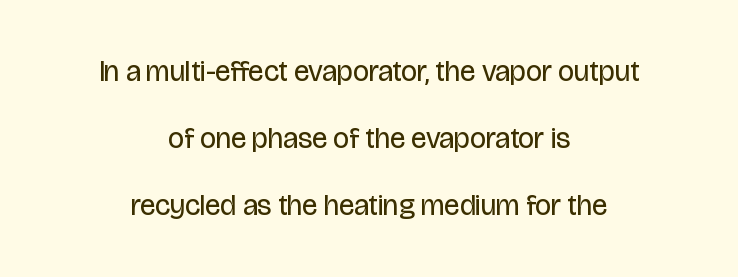
The image shows 29 px regular-weight, condensed sans-serif type, upright; set centered, loose line spacing (2.31x), normal letter spacing, not underlined; low stroke contrast and a large x-height.
